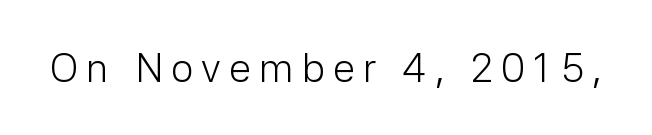
{"serif": "no", "italic": "no", "bold": "no", "weight": "light", "width": "normal", "stroke_contrast": "low", "x_height": "medium", "monospaced": "no", "underline": "no", "letter_spacing": "wide", "letter_spacing_em": 0.2, "glyph_px": 40}
